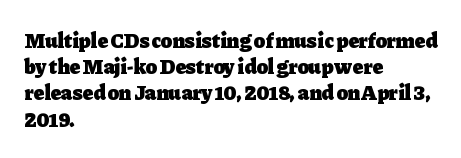
Does the weight exceed regular? Yes, all the way to bold. A typesetter would mark this as roman, not italic. The glyphs are unaccompanied by any horizontal stroke below them. Interline gaps are of average width in this sample. The horizontal fit of the characters is conventional and even.
